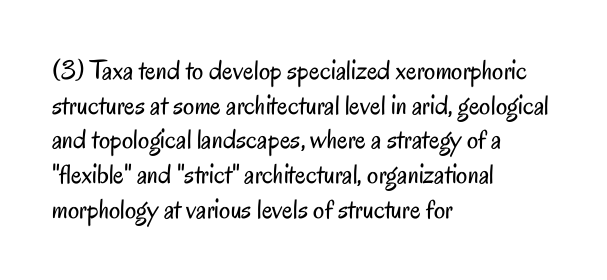
{"serif": "no", "italic": "no", "bold": "no", "weight": "regular", "width": "condensed", "stroke_contrast": "low", "x_height": "small", "monospaced": "no", "underline": "no", "align": "left", "line_spacing_ratio": 1.24, "letter_spacing": "normal", "letter_spacing_em": 0.0, "glyph_px": 28}
